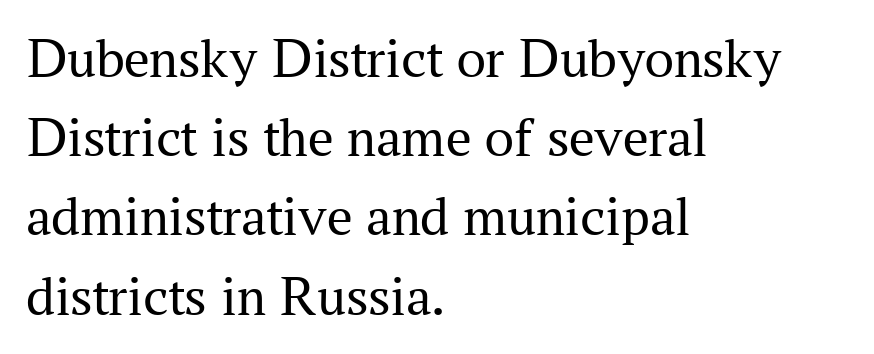
The image shows 57 px regular-weight serif type, upright; set left-aligned, normal line spacing (1.39x), normal letter spacing, not underlined; medium stroke contrast and a medium x-height.
